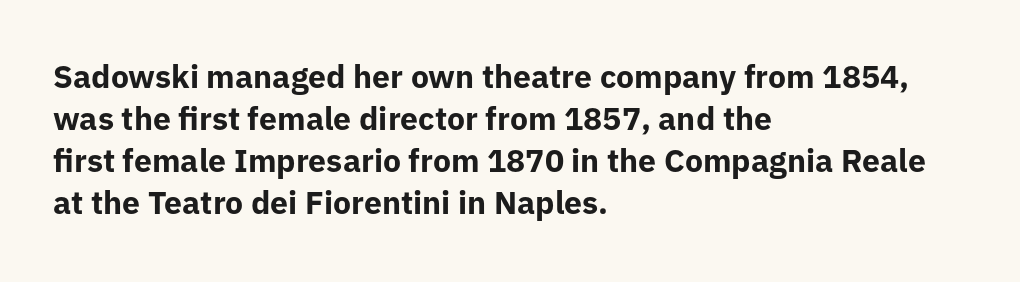
Unlike a traditional serif, this face leaves its strokes unadorned. This is roman type, the default non-slanted kind. How heavy is the stroke? Heavy — this is a bold. Each word holds together tightly as a unit, with standard inter-letter gaps. Do the characters align in a grid? No, the font is proportional. Alignment: flush left.
